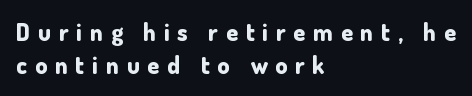
On the weight axis this lands at bold, roughly 700. Nobody drew a line under any word here. The type sits square on the baseline with zero lean. Glyph-to-glyph distance is far greater than everyday printed text. Quick note: interline space is typical.
